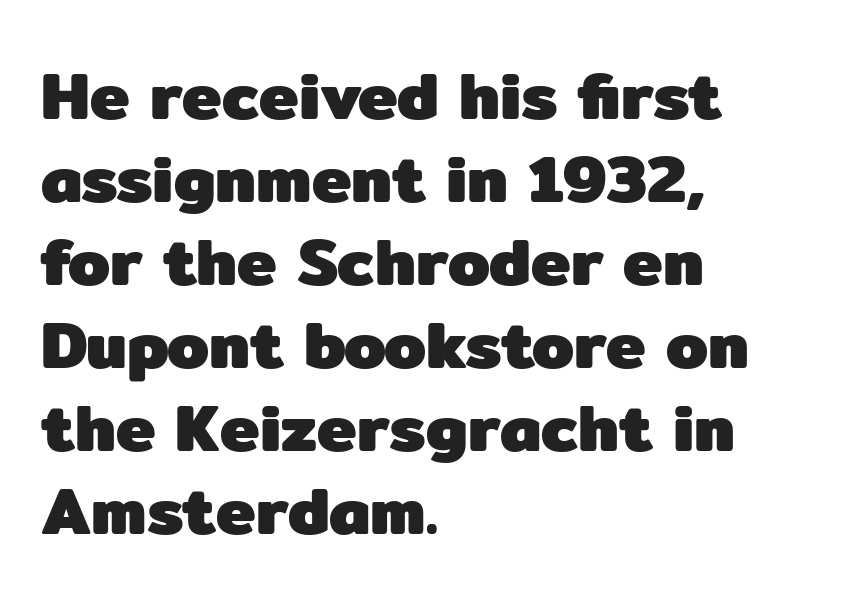
Nobody drew a line under any word here. The type is set solid horizontally, with unmodified tracking. The rendering uses natural spacing where letterforms have individual widths. Its strokes are broad and dark, the hallmark of bold type. These lines are composed in type without serifs. The compositor pushed each line to the left boundary.
